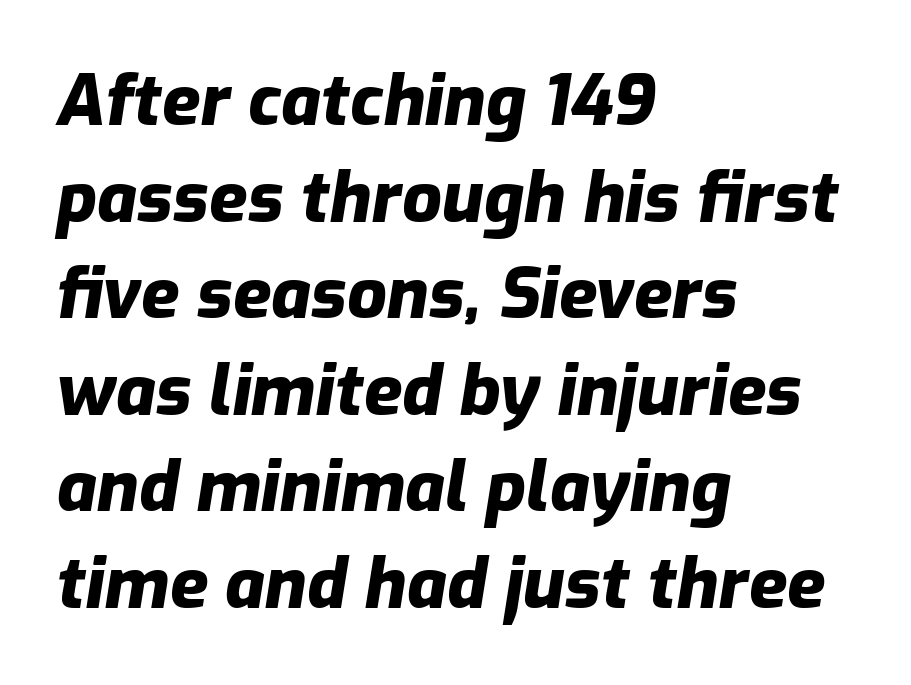
The text carries the slant typical of an italic or oblique font. Each letter keeps its own natural width here, so spacing adapts to shape. The type is set solid horizontally, with unmodified tracking. What weight is shown? A full bold with thick strokes. If you measured baseline to baseline, you'd find a middling distance.
